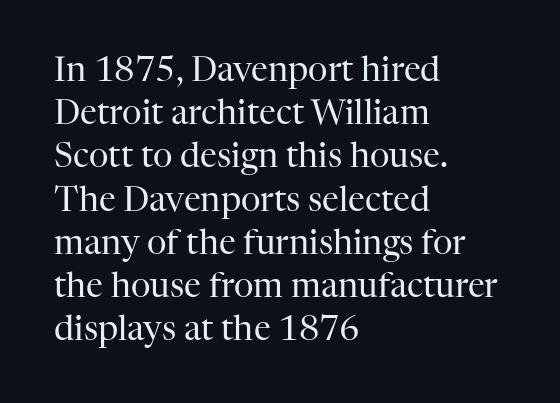
Serifs: yes, visible at the terminals of the letterforms. Does extra space separate the letters? No, they use regular spacing. The baseline area is clear. The rendering uses a moderate line-height, typical for paragraphs.
